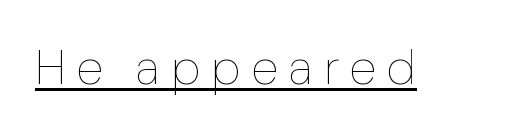
Q: Is the text bold? A: No.
Q: Is the text italic (slanted)? A: No, it is upright.
Q: Is the text underlined? A: Yes.
Q: Is the spacing between letters normal or unusually wide? A: Unusually wide.
Q: Width (condensed, normal, or wide)? A: Normal.
Q: Stroke contrast? A: Low.
Q: x-height? A: Medium.
Q: Monospaced? A: No.
